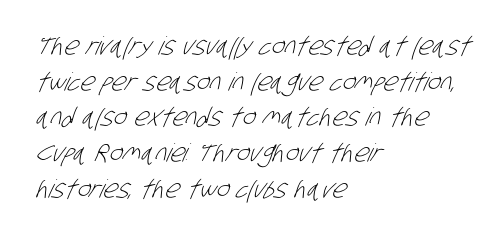
{"bold": "no", "underline": "no", "align": "left", "line_spacing": "normal", "line_spacing_ratio": 1.43, "letter_spacing": "normal", "letter_spacing_em": 0.0, "glyph_px": 25}
